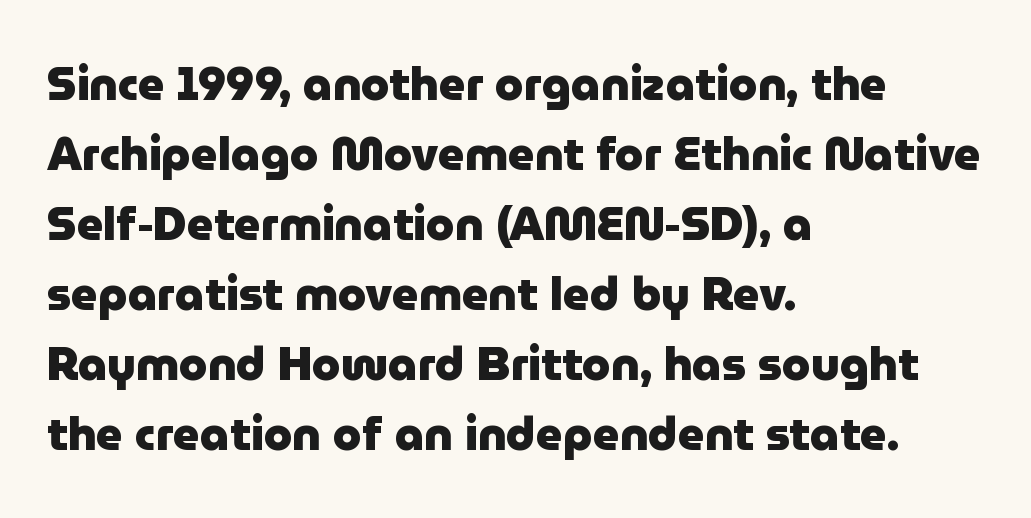
A bare baseline throughout the passage. This rendering employs a face without finishing strokes, i.e., a sans-serif. The line texture is even and compact thanks to regular tracking. You can tell it's not italic because the verticals are truly vertical. Is the block centered? No — it sits flush against the left margin.
